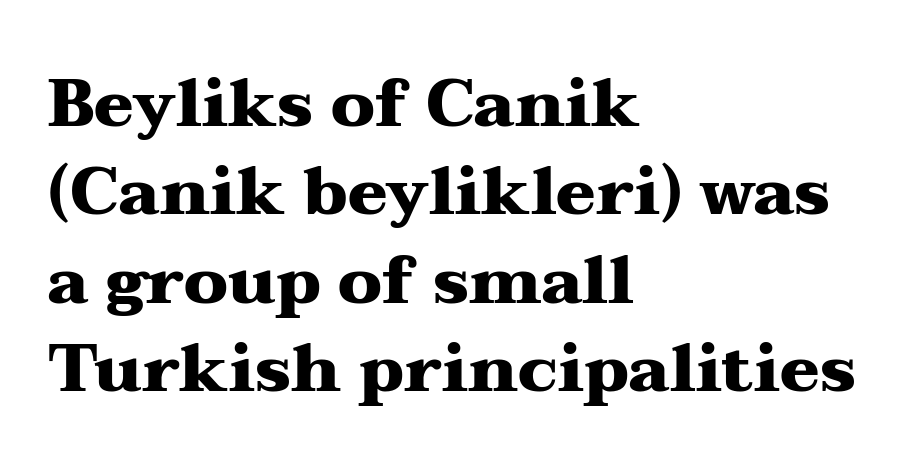
{"serif": "yes", "italic": "no", "bold": "yes", "weight": "heavy", "width": "wide", "stroke_contrast": "medium", "x_height": "medium", "monospaced": "no", "underline": "no", "align": "left", "line_spacing": "normal", "line_spacing_ratio": 1.34, "letter_spacing": "normal", "letter_spacing_em": 0.0, "glyph_px": 66}
